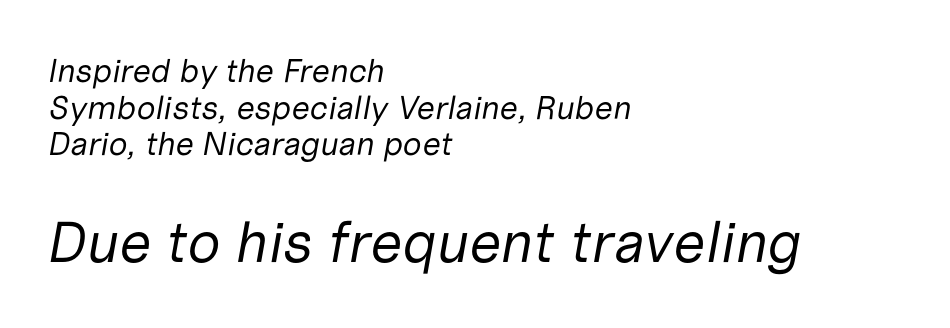
Compared with a centered layout, this one pins lines to the left instead. Notice how descenders almost collide with the ascenders below — that's tight leading. The string is rendered with underlining switched off. The face used here is proportionally spaced, like ordinary book or web type.
